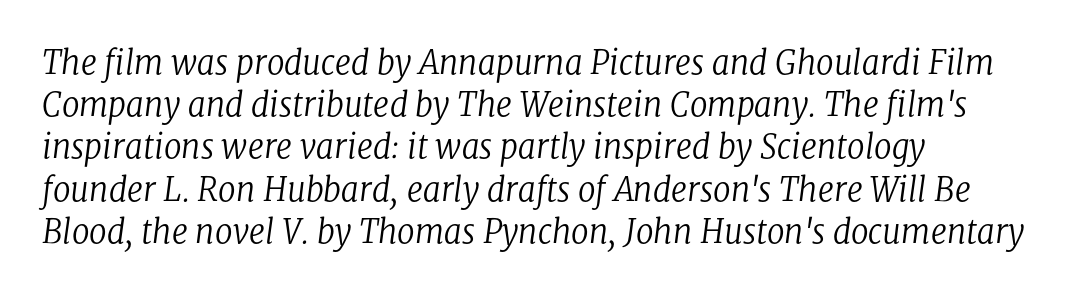
{"serif": "yes", "italic": "yes", "lean": "right", "slant_degrees": 8, "bold": "no", "weight": "regular", "width": "normal", "stroke_contrast": "low", "x_height": "medium", "monospaced": "no", "underline": "no", "align": "left", "line_spacing": "normal", "line_spacing_ratio": 1.32, "letter_spacing": "normal", "letter_spacing_em": 0.0, "glyph_px": 32}
